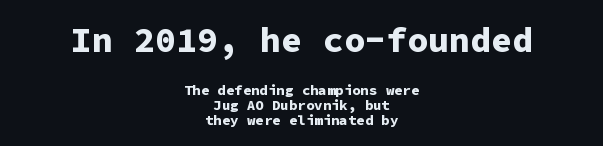
Q: Is the text bold? A: Yes.
Q: Is the text italic (slanted)? A: No, it is upright.
Q: Is the typeface a serif or a sans-serif typeface? A: Sans-serif.
Q: Is the text underlined? A: No.
Q: How is the paragraph aligned? A: Centered.
Q: Is the spacing between letters normal or unusually wide? A: Normal.
Q: Is the spacing between lines tight, normal or loose? A: Tight.
Q: Which block of text is set in a larger size, the first (top) or the second (bottom)? A: The first (top) one.
Q: Width (condensed, normal, or wide)? A: Normal.
Q: Stroke contrast? A: Low.
Q: x-height? A: Medium.
Q: Monospaced? A: Yes.
